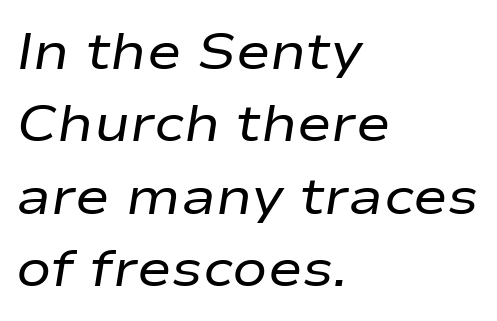
Q: Is the text bold? A: No.
Q: Is the text italic (slanted)? A: Yes, it leans right by about 9 degrees.
Q: Is the text underlined? A: No.
Q: How is the paragraph aligned? A: Left-aligned.
Q: Is the spacing between letters normal or unusually wide? A: Normal.
Q: Is the spacing between lines tight, normal or loose? A: Normal.
Q: Width (condensed, normal, or wide)? A: Wide.
Q: Stroke contrast? A: Low.
Q: x-height? A: Medium.
Q: Monospaced? A: No.
